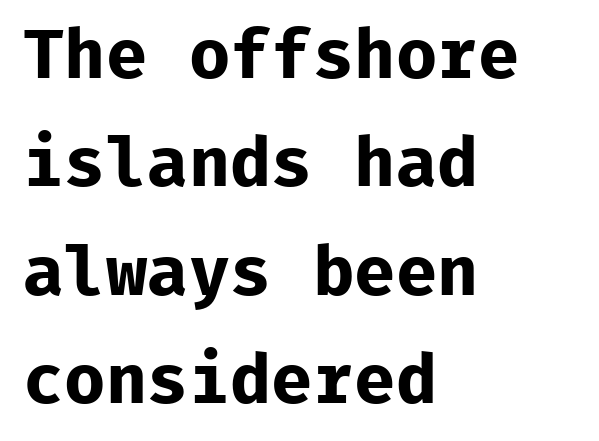
{"serif": "no", "italic": "no", "bold": "yes", "weight": "bold", "width": "normal", "stroke_contrast": "low", "x_height": "medium", "monospaced": "yes", "underline": "no", "align": "left", "line_spacing": "normal", "line_spacing_ratio": 1.57, "letter_spacing": "normal", "letter_spacing_em": 0.0, "glyph_px": 69}
